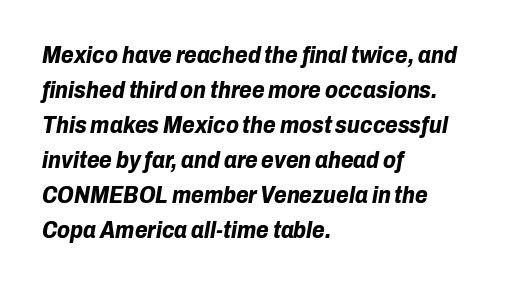
The image shows 23 px bold type, italic (leaning right); set left-aligned, normal line spacing (1.52x), normal letter spacing, not underlined.
